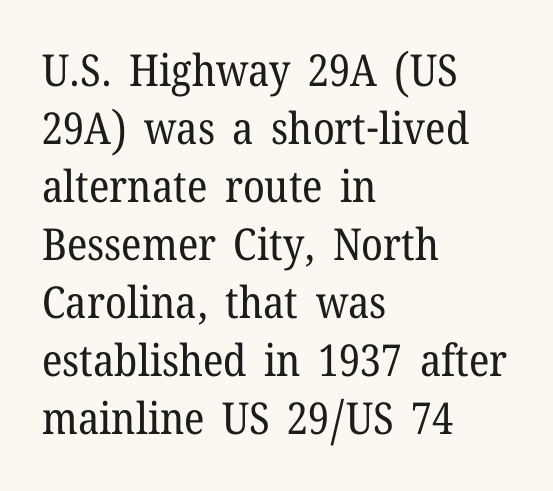
The image shows 44 px regular-weight serif type, upright; set left-aligned, normal line spacing (1.32x), normal letter spacing, not underlined; low stroke contrast and a medium x-height.
